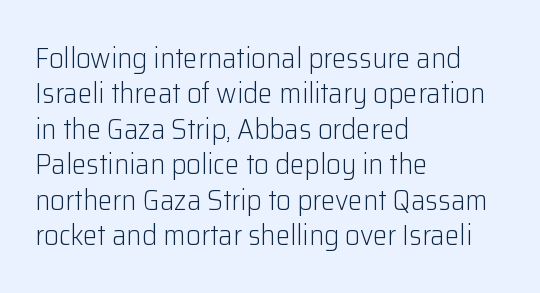
The image shows 29 px light sans-serif type, upright; set left-aligned, line spacing 1.22x, normal letter spacing, not underlined; low stroke contrast and a medium x-height.
